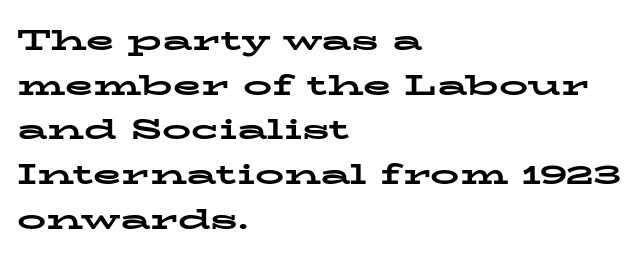
Q: Is the text bold? A: Yes.
Q: Is the text italic (slanted)? A: No, it is upright.
Q: Is the typeface a serif or a sans-serif typeface? A: Serif.
Q: Is the text underlined? A: No.
Q: How is the paragraph aligned? A: Left-aligned.
Q: Is the spacing between letters normal or unusually wide? A: Normal.
Q: Is the spacing between lines tight, normal or loose? A: Normal.
Q: Width (condensed, normal, or wide)? A: Wide.
Q: Stroke contrast? A: Low.
Q: x-height? A: Medium.
Q: Monospaced? A: No.
